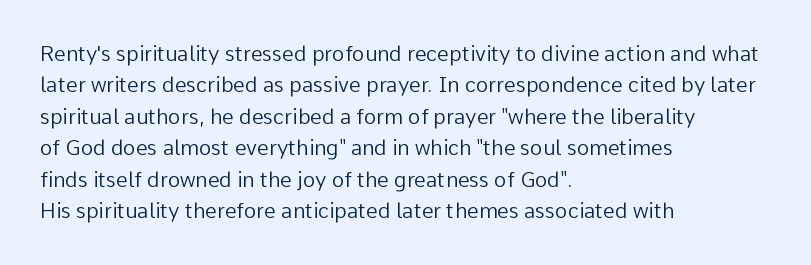
{"italic": "no", "bold": "no", "underline": "no", "align": "left", "line_spacing": "normal", "line_spacing_ratio": 1.5, "letter_spacing": "normal", "letter_spacing_em": 0.0, "glyph_px": 21}
